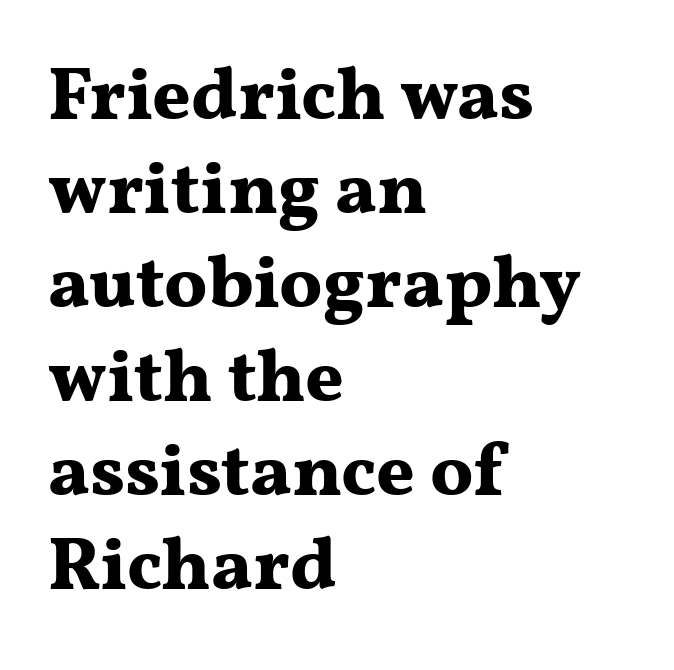
{"serif": "yes", "italic": "no", "bold": "yes", "weight": "bold", "width": "wide", "stroke_contrast": "medium", "x_height": "medium", "monospaced": "no", "underline": "no", "align": "left", "line_spacing": "normal", "line_spacing_ratio": 1.27, "letter_spacing": "normal", "letter_spacing_em": 0.0, "glyph_px": 74}
